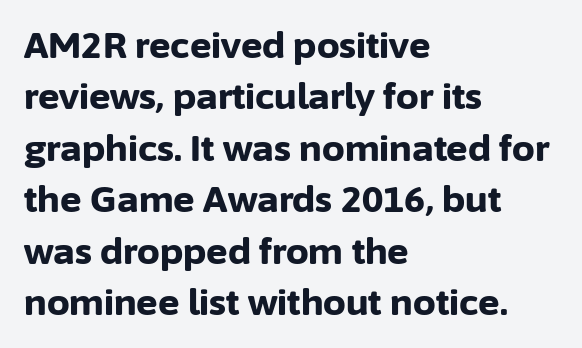
Words appear dense and cohesive because spacing is normal. This sample has the flowing, uneven cadence of proportional lettering. Underline: absent. The text was rendered using a sans face with plain stroke endings. Honestly, the row spacing looks completely unremarkable. Is there any slant? The stems are plumb.
